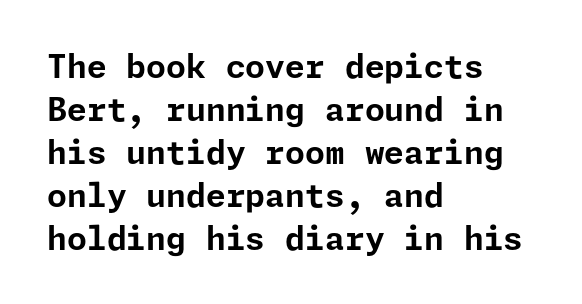
The image shows 32 px bold sans-serif type, upright; set left-aligned, normal line spacing (1.34x), normal letter spacing, not underlined; low stroke contrast and a medium x-height.
